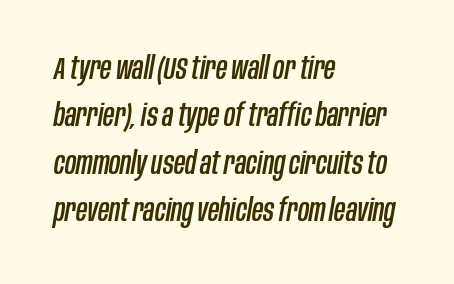
Q: Is the text italic (slanted)? A: Yes, it leans right by about 10 degrees.
Q: Is the text underlined? A: No.
Q: How is the paragraph aligned? A: Left-aligned.
Q: Is the spacing between letters normal or unusually wide? A: Normal.
Q: Is the spacing between lines tight, normal or loose? A: Normal.
Q: Width (condensed, normal, or wide)? A: Condensed.
Q: Stroke contrast? A: Low.
Q: x-height? A: Large.
Q: Monospaced? A: No.
